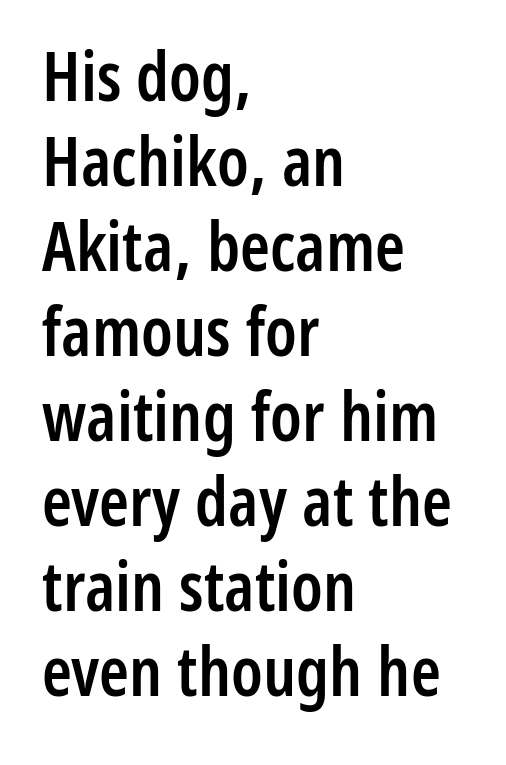
The specimen reads as upright at a glance. Every row of glyphs begins at an identical x-position on the left. Tracking here is standard; glyphs follow each other at the usual distance. Summary of weight: moderately heavy, a semibold. Compared with typical paragraphs, the rows here are spaced about the same.
